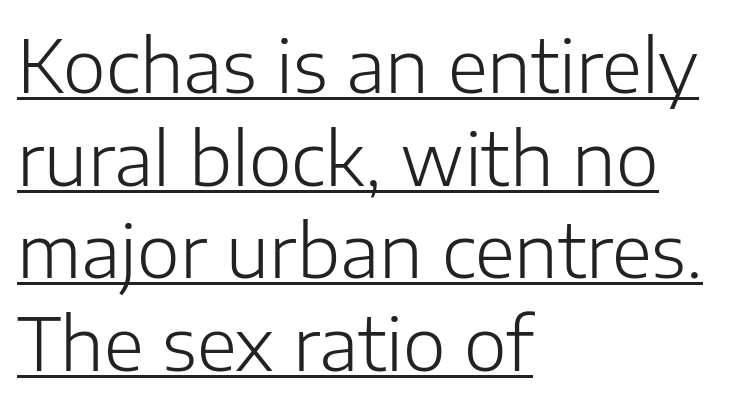
The image shows 73 px light sans-serif type, upright; set left-aligned, normal line spacing (1.27x), normal letter spacing, underlined; low stroke contrast and a medium x-height.
